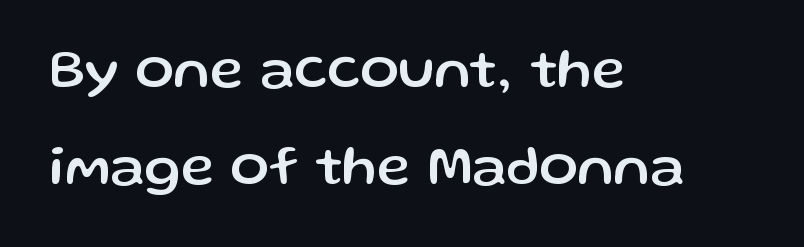
{"serif": "no", "italic": "no", "width": "normal", "stroke_contrast": "low", "x_height": "medium", "monospaced": "no", "underline": "no", "align": "left", "line_spacing_ratio": 1.71, "letter_spacing": "normal", "letter_spacing_em": 0.0, "glyph_px": 57}
